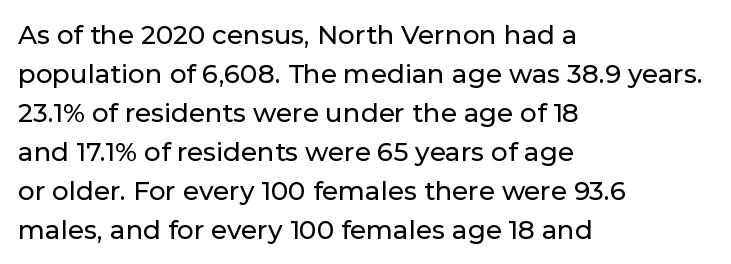
Q: Is the text italic (slanted)? A: No, it is upright.
Q: Is the text underlined? A: No.
Q: How is the paragraph aligned? A: Left-aligned.
Q: Is the spacing between letters normal or unusually wide? A: Normal.
Q: Is the spacing between lines tight, normal or loose? A: Normal.
